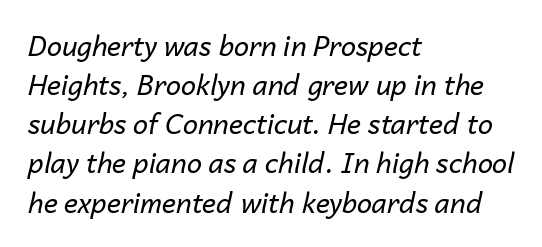
The image shows 27 px text type, italic (leaning right); set left-aligned, normal line spacing (1.45x), normal letter spacing, not underlined.
